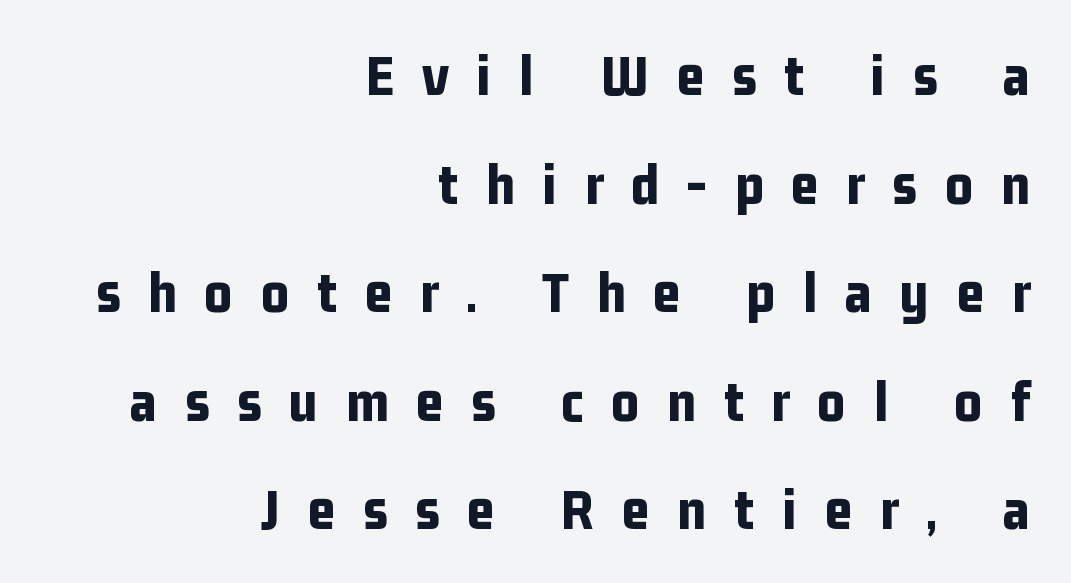
Q: Is the text bold? A: Yes.
Q: Is the text italic (slanted)? A: No, it is upright.
Q: Is the typeface a serif or a sans-serif typeface? A: Sans-serif.
Q: Is the text underlined? A: No.
Q: How is the paragraph aligned? A: Right-aligned.
Q: Is the spacing between letters normal or unusually wide? A: Unusually wide.
Q: Width (condensed, normal, or wide)? A: Condensed.
Q: Stroke contrast? A: Low.
Q: x-height? A: Medium.
Q: Monospaced? A: No.
